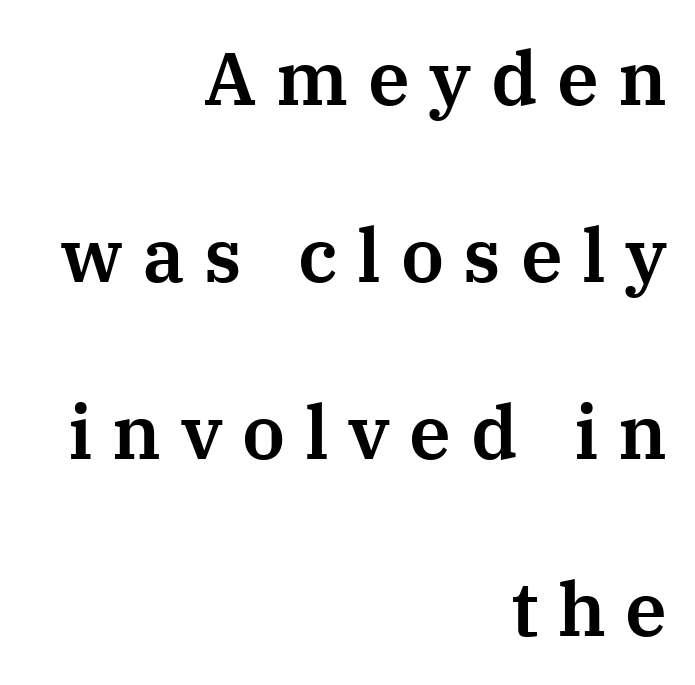
Q: Is the text italic (slanted)? A: No, it is upright.
Q: Is the typeface a serif or a sans-serif typeface? A: Serif.
Q: Is the text underlined? A: No.
Q: How is the paragraph aligned? A: Right-aligned.
Q: Is the spacing between letters normal or unusually wide? A: Unusually wide.
Q: Is the spacing between lines tight, normal or loose? A: Loose.
Q: Width (condensed, normal, or wide)? A: Normal.
Q: Stroke contrast? A: Medium.
Q: x-height? A: Medium.
Q: Monospaced? A: No.
